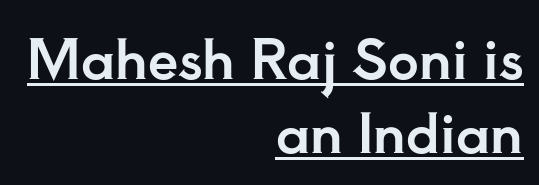
Visually the block forms a straight wall on the right and a jagged coastline on the left. Check the space under the baseline: a stroke is drawn there. These lines are rendered in a variable-pitch font. This block has exactly the height ordinary leading produces. The characters display serif detailing at their extremities.
